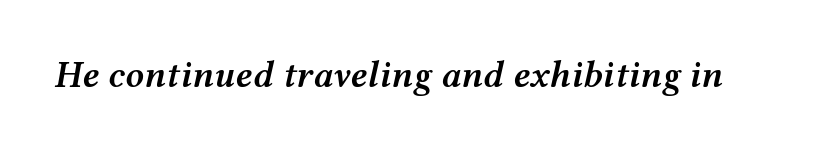
{"italic": "yes", "lean": "right", "slant_degrees": 12, "bold": "semi", "weight": "semibold", "width": "wide", "stroke_contrast": "medium", "x_height": "medium", "monospaced": "no", "underline": "no", "letter_spacing": "normal", "letter_spacing_em": 0.0, "glyph_px": 37}
